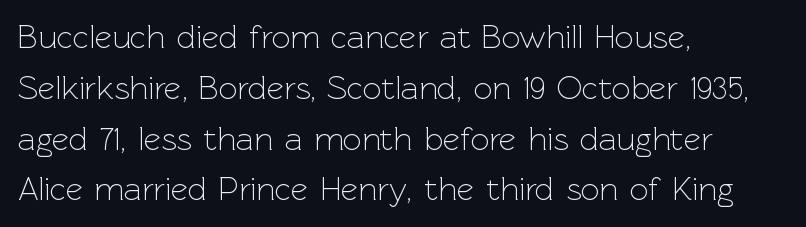
The image shows 33 px light sans-serif type, upright; set left-aligned, normal line spacing (1.54x), normal letter spacing, not underlined; a medium x-height.
